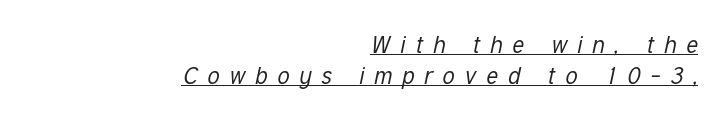
Q: Is the text bold? A: No.
Q: Is the text italic (slanted)? A: Yes, it leans right by about 12 degrees.
Q: Is the text underlined? A: Yes.
Q: How is the paragraph aligned? A: Right-aligned.
Q: Is the spacing between letters normal or unusually wide? A: Unusually wide.
Q: Is the spacing between lines tight, normal or loose? A: Normal.
